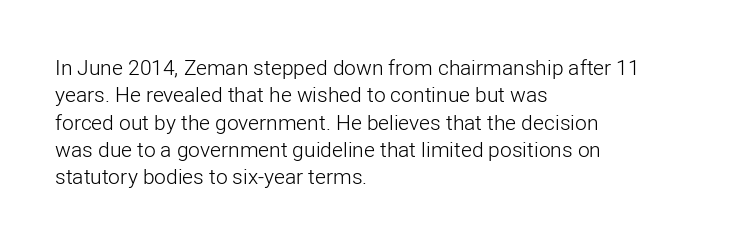
{"italic": "no", "bold": "no", "underline": "no", "align": "left", "line_spacing": "normal", "line_spacing_ratio": 1.3, "letter_spacing": "normal", "letter_spacing_em": 0.0, "glyph_px": 21}
